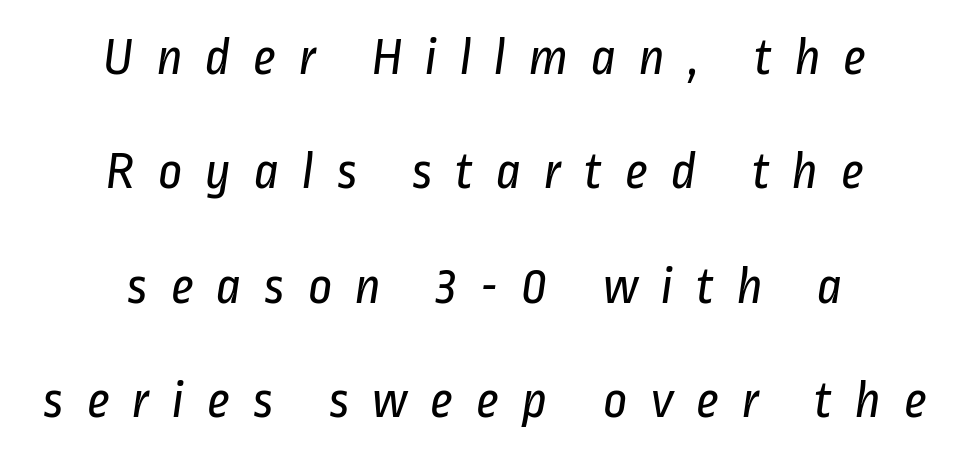
The weight would be labelled regular, book, light, or lighter still. Visually the block forms a symmetrical silhouette, jagged on both flanks. Check the space under the baseline: it is left empty. Students, note that the glyphs here are deliberately spaced far apart. Interline gaps are noticeably wide in this sample.
